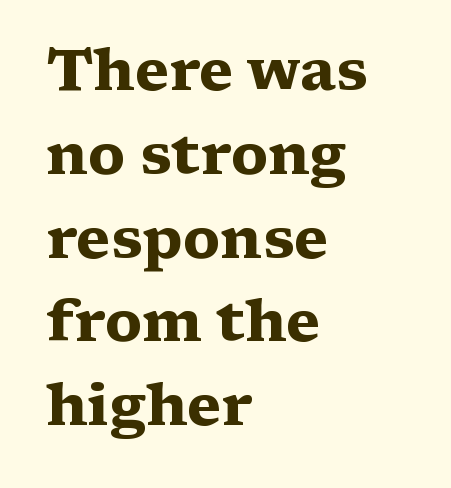
The image shows 59 px heavy, wide serif type, upright; set left-aligned, normal line spacing (1.42x), normal letter spacing, not underlined; medium stroke contrast and a medium x-height.
